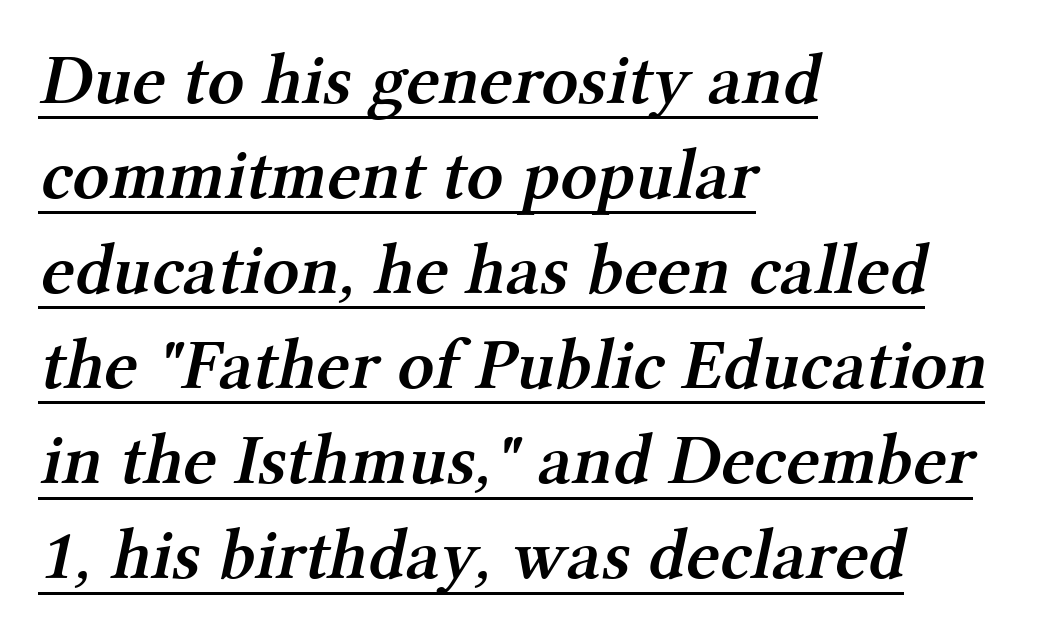
The passage shown is underscored from start to finish. Vertical spacing — default. Examine the stroke ends and you'll spot serifs. Characters follow at the spacing the type designer built in.
